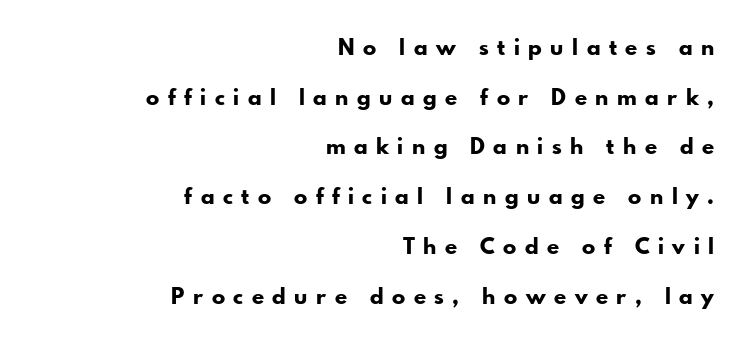
Q: Is the text bold? A: Yes.
Q: Is the text italic (slanted)? A: No, it is upright.
Q: Is the text underlined? A: No.
Q: How is the paragraph aligned? A: Right-aligned.
Q: Is the spacing between letters normal or unusually wide? A: Unusually wide.
Q: Is the spacing between lines tight, normal or loose? A: Loose.
